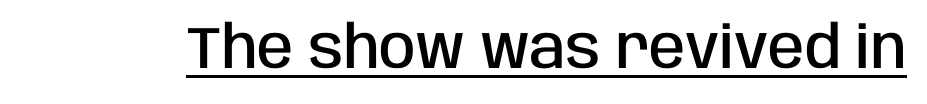
The image shows 59 px semibold, condensed sans-serif type, upright; set normal letter spacing, underlined; low stroke contrast and a large x-height.
